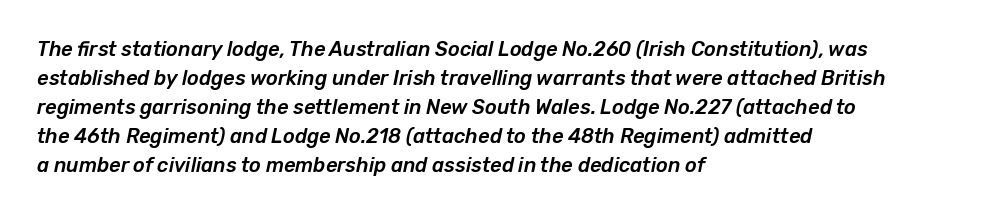
{"italic": "yes", "lean": "right", "slant_degrees": 12, "underline": "no", "align": "left", "line_spacing": "normal", "line_spacing_ratio": 1.45, "letter_spacing": "normal", "letter_spacing_em": 0.0, "glyph_px": 20}
